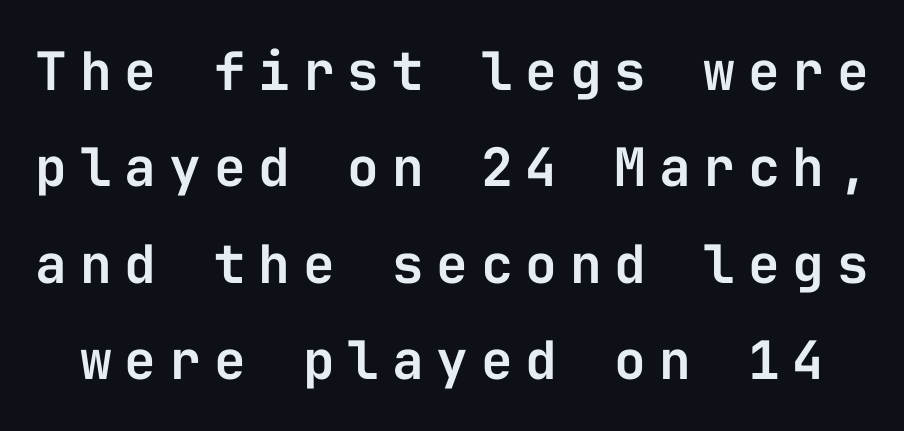
Quick note: underline off. Posture: vertical. The rendering inserts visible extra space after every character. Monospaced: the letters line up in strict vertical columns. Examine the stroke ends and you'll find no serifs.
